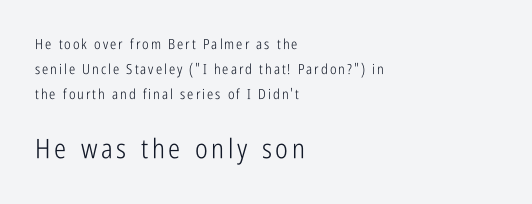
The font is comparable to plain body text, perhaps lighter. The axis of the letterforms is exactly vertical. Typesetter's note — lower block bumped up in size, upper block left smaller. One-word summary of the alignment: left.
